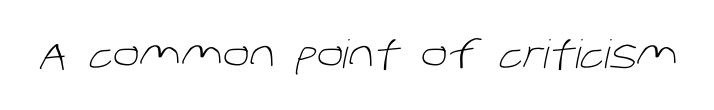
The face used here is a sans, in the tradition of grotesques and geometrics. The space directly below the letters is spotless. Nothing unusual about the tracking: characters are spaced as the font intends. Character widths vary here, with narrow letters taking less room than wide ones. The strokes are not fattened; the text isn't bold.
